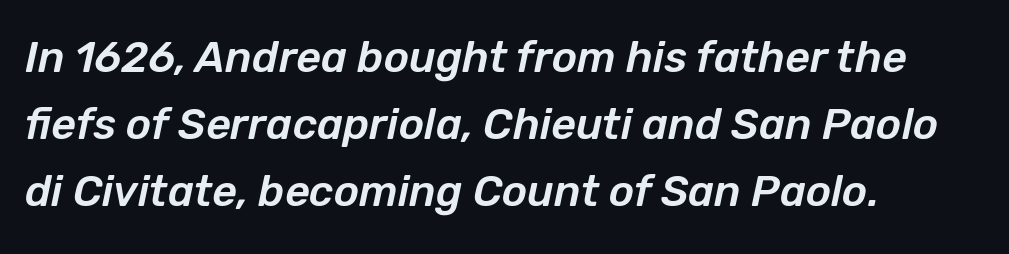
Q: Is the text italic (slanted)? A: Yes, it leans right by about 12 degrees.
Q: Is the text underlined? A: No.
Q: How is the paragraph aligned? A: Left-aligned.
Q: Is the spacing between letters normal or unusually wide? A: Normal.
Q: Is the spacing between lines tight, normal or loose? A: Normal.
Q: Width (condensed, normal, or wide)? A: Normal.
Q: Stroke contrast? A: Low.
Q: x-height? A: Medium.
Q: Monospaced? A: No.
